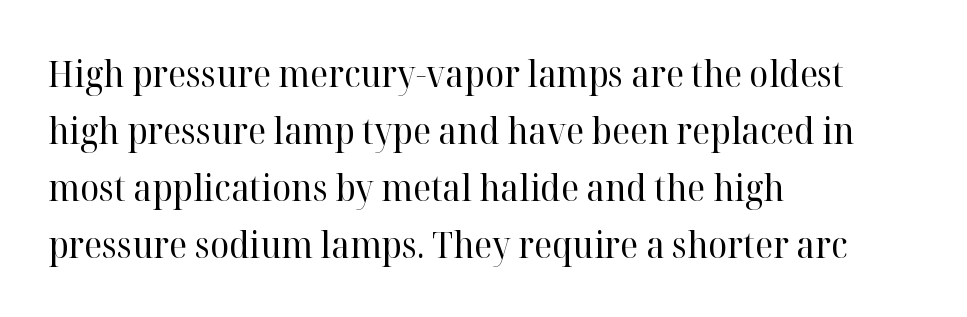
{"serif": "yes", "italic": "no", "bold": "no", "weight": "regular", "width": "normal", "stroke_contrast": "high", "x_height": "medium", "monospaced": "no", "underline": "no", "align": "left", "line_spacing": "normal", "line_spacing_ratio": 1.58, "letter_spacing": "normal", "letter_spacing_em": 0.0, "glyph_px": 36}
